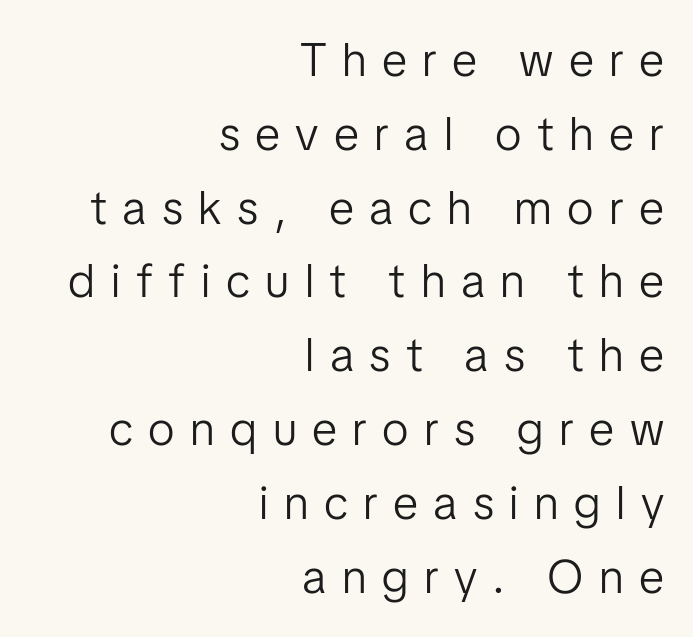
Posture: straight, roman, zero tilt. The strokes are not fattened; the text isn't bold. The face used here is a sans, in the tradition of grotesques and geometrics. Where is the straight margin? On the right.
